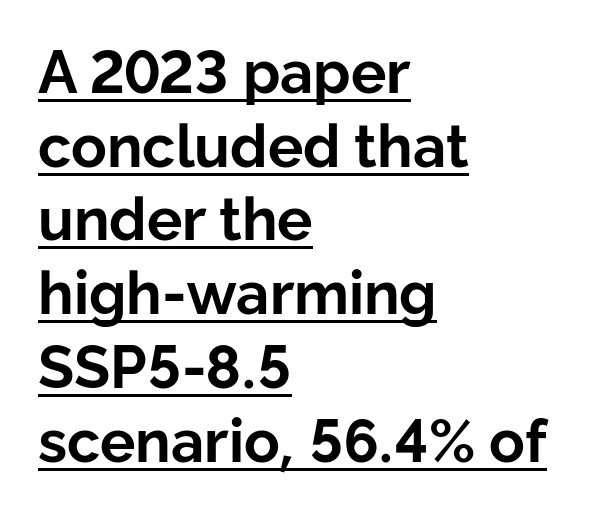
Q: Is the text bold? A: Yes.
Q: Is the text italic (slanted)? A: No, it is upright.
Q: Is the typeface a serif or a sans-serif typeface? A: Sans-serif.
Q: Is the text underlined? A: Yes.
Q: How is the paragraph aligned? A: Left-aligned.
Q: Is the spacing between letters normal or unusually wide? A: Normal.
Q: Is the spacing between lines tight, normal or loose? A: Normal.
Q: Width (condensed, normal, or wide)? A: Normal.
Q: Stroke contrast? A: Low.
Q: x-height? A: Medium.
Q: Monospaced? A: No.
